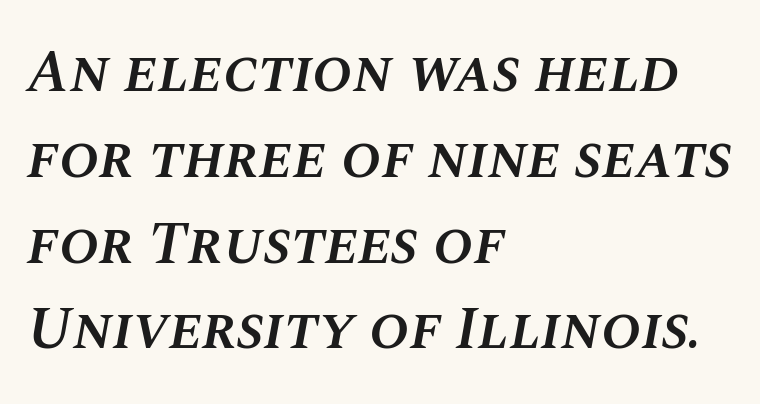
Words appear dense and cohesive because spacing is normal. The rendering uses natural spacing where letterforms have individual widths. The baseline area is clear. Line spacing here is normal. Is the block centered? No — it sits flush against the left margin. The face used here is a semibold: visibly heavier than regular, lighter than bold.
